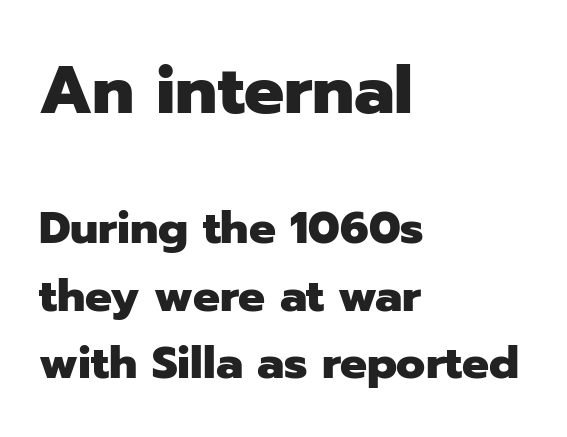
Plain, unruled lines of type. The lines sit at an ordinary, default distance from one another. The font's upright variant was chosen for this text. Does the bottom block carry the larger type? No, the top block does. How are the letters spaced? Ordinarily, with no added tracking. The face used here is a sans, in the tradition of grotesques and geometrics.
